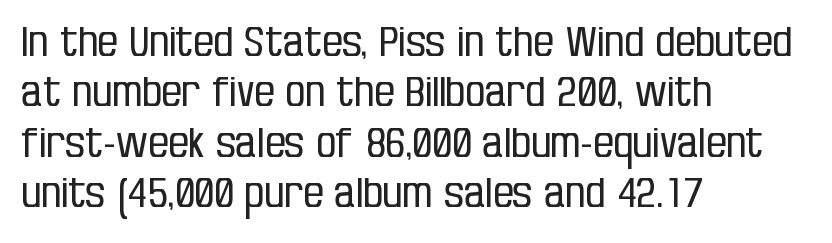
Q: Is the text bold? A: No.
Q: Is the text italic (slanted)? A: No, it is upright.
Q: Is the typeface a serif or a sans-serif typeface? A: Sans-serif.
Q: Is the text underlined? A: No.
Q: How is the paragraph aligned? A: Left-aligned.
Q: Is the spacing between letters normal or unusually wide? A: Normal.
Q: Is the spacing between lines tight, normal or loose? A: Normal.
Q: Width (condensed, normal, or wide)? A: Condensed.
Q: Stroke contrast? A: Low.
Q: x-height? A: Large.
Q: Monospaced? A: No.
